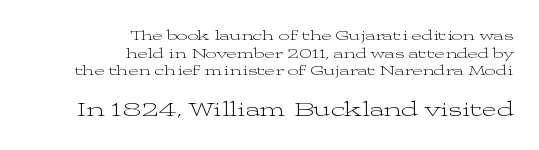
The image shows 22 px text type, upright; set right-aligned, line spacing 1.17x, normal letter spacing, not underlined; the second (bottom) block is 1.47x larger.
